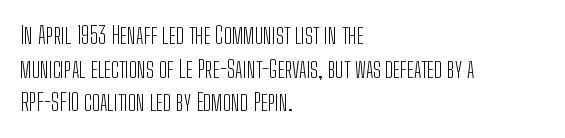
Does the copy run flush right? No — it runs flush left. Does extra space separate the letters? No, they use regular spacing. The letters look calm and open, with moderate or lighter stems. Beneath every word, the page is bare. Normally led — the rows are evenly, conventionally spaced.
